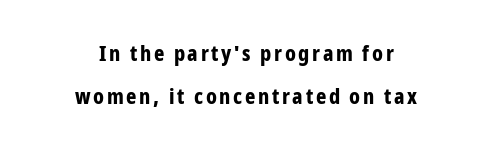
{"italic": "no", "bold": "yes", "underline": "no", "align": "center", "line_spacing": "loose", "line_spacing_ratio": 1.96, "glyph_px": 22}
